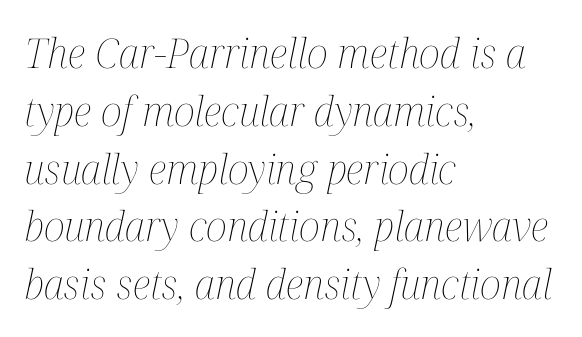
Q: Is the text bold? A: No.
Q: Is the text italic (slanted)? A: Yes, it leans right by about 12 degrees.
Q: Is the text underlined? A: No.
Q: How is the paragraph aligned? A: Left-aligned.
Q: Is the spacing between letters normal or unusually wide? A: Normal.
Q: Is the spacing between lines tight, normal or loose? A: Normal.
Q: Width (condensed, normal, or wide)? A: Condensed.
Q: Stroke contrast? A: Medium.
Q: x-height? A: Medium.
Q: Monospaced? A: No.
